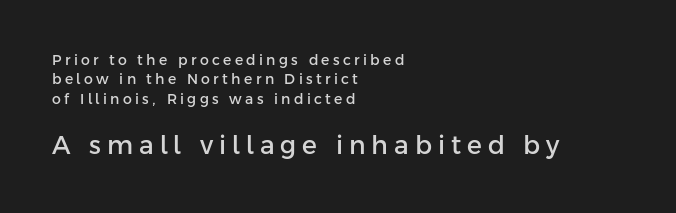
The face used here appears at its bigger size in the lower chunk. The compositor pushed each line to the left boundary. The specimen reads as upright at a glance. Whoever set this chose a conventional vertical rhythm.
